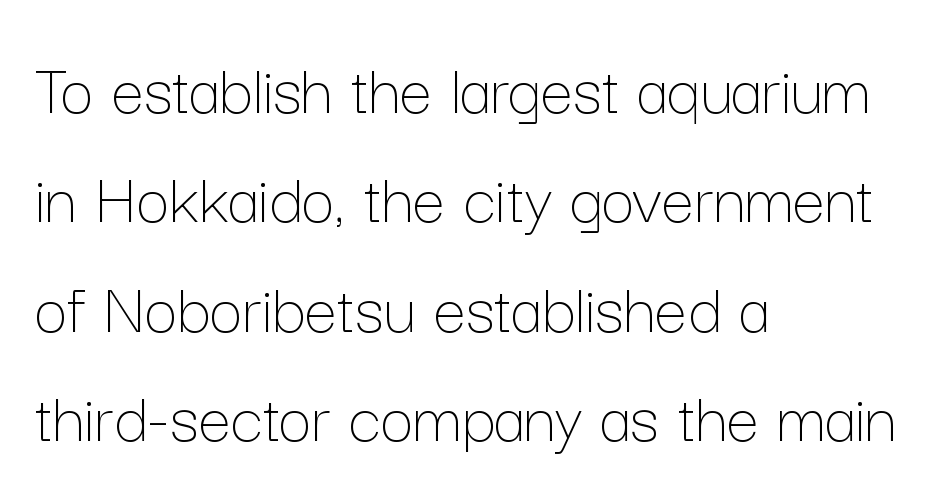
Q: Is the text bold? A: No.
Q: Is the text italic (slanted)? A: No, it is upright.
Q: Is the text underlined? A: No.
Q: How is the paragraph aligned? A: Left-aligned.
Q: Is the spacing between letters normal or unusually wide? A: Normal.
Q: Is the spacing between lines tight, normal or loose? A: Normal.
Q: Width (condensed, normal, or wide)? A: Normal.
Q: Stroke contrast? A: Low.
Q: x-height? A: Medium.
Q: Monospaced? A: No.
